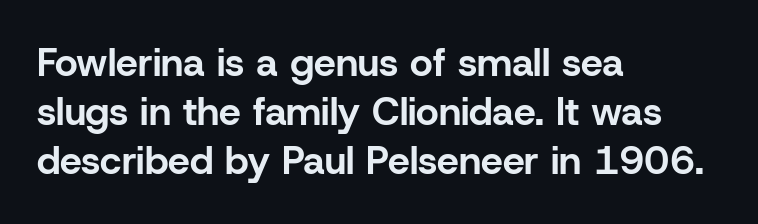
Q: Is the text bold? A: Yes.
Q: Is the text italic (slanted)? A: No, it is upright.
Q: Is the typeface a serif or a sans-serif typeface? A: Sans-serif.
Q: Is the text underlined? A: No.
Q: How is the paragraph aligned? A: Left-aligned.
Q: Is the spacing between letters normal or unusually wide? A: Normal.
Q: Is the spacing between lines tight, normal or loose? A: Normal.
Q: Width (condensed, normal, or wide)? A: Normal.
Q: Stroke contrast? A: Low.
Q: x-height? A: Medium.
Q: Monospaced? A: No.
